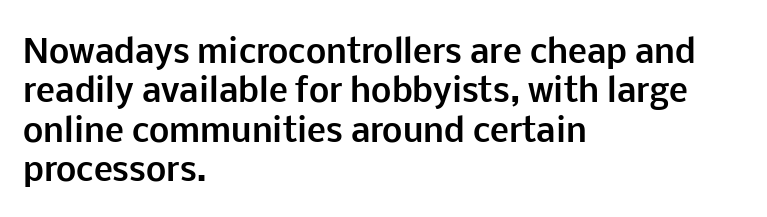
The image shows 32 px bold sans-serif type, upright; set left-aligned, line spacing 1.23x, normal letter spacing, not underlined; low stroke contrast and a medium x-height.
